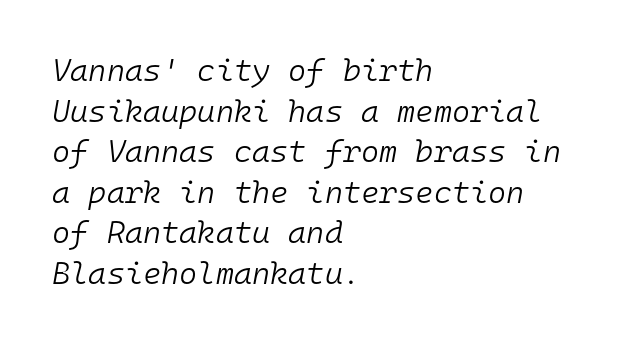
The font's italic variant was chosen for this text. The leading is moderate, giving the passage an even texture. Visually the block forms a straight wall on the left and a jagged coastline on the right. Spacing verdict: monospaced, one width for all characters. Descenders are the only things crossing below the line.
